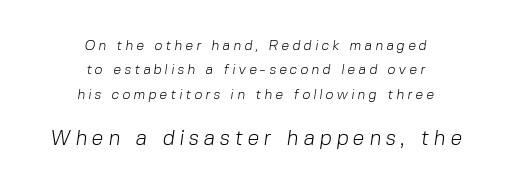
Q: Is the text bold? A: No.
Q: Is the text underlined? A: No.
Q: How is the paragraph aligned? A: Centered.
Q: Is the spacing between letters normal or unusually wide? A: Unusually wide.
Q: Which block of text is set in a larger size, the first (top) or the second (bottom)? A: The second (bottom) one.
